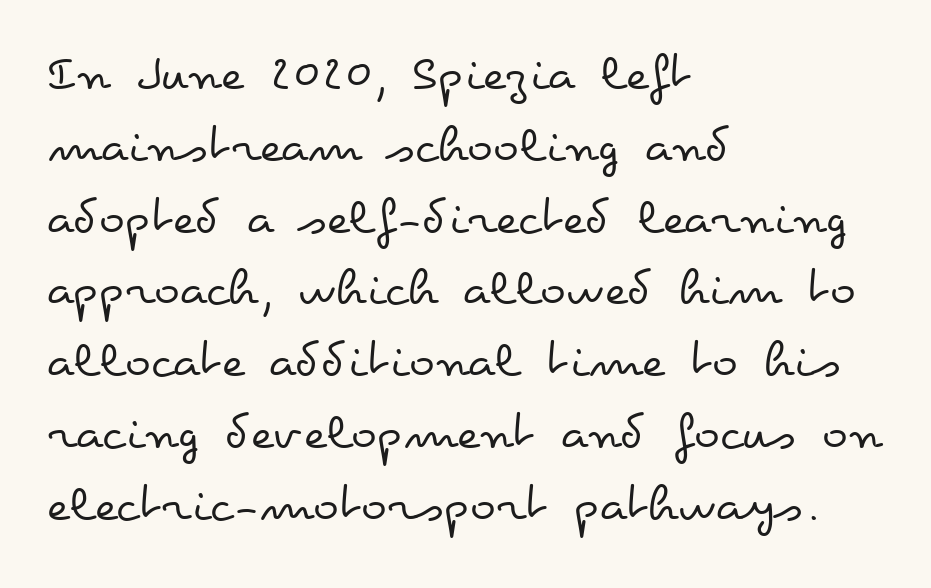
{"italic": "no", "bold": "no", "weight": "regular", "width": "wide", "stroke_contrast": "low", "x_height": "small", "monospaced": "no", "underline": "no", "align": "left", "line_spacing": "normal", "line_spacing_ratio": 1.33, "letter_spacing": "normal", "letter_spacing_em": 0.0, "glyph_px": 54}
